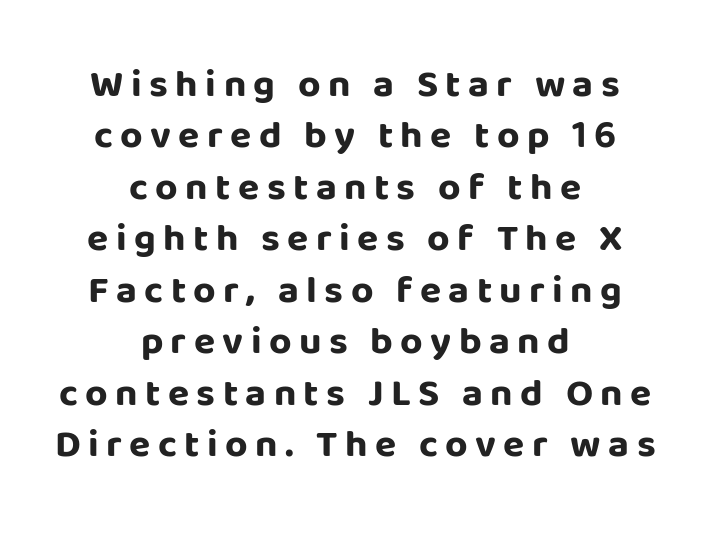
Q: Is the text bold? A: Yes.
Q: Is the text italic (slanted)? A: No, it is upright.
Q: Is the typeface a serif or a sans-serif typeface? A: Sans-serif.
Q: Is the text underlined? A: No.
Q: How is the paragraph aligned? A: Centered.
Q: Is the spacing between lines tight, normal or loose? A: Normal.
Q: Width (condensed, normal, or wide)? A: Normal.
Q: Stroke contrast? A: Low.
Q: x-height? A: Large.
Q: Monospaced? A: No.
